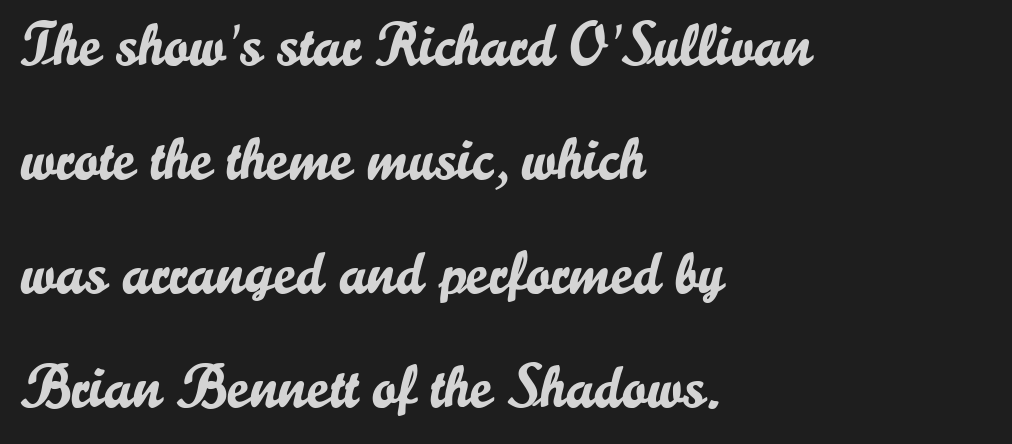
Observe the absence of serifs on each vertical stroke in this sample. Type without underlining. The compositor pushed each line to the left boundary. The rendering uses natural spacing where letterforms have individual widths. No extra tracking has been applied to these lines. Baseline-to-baseline distance is far greater than the letter height.
